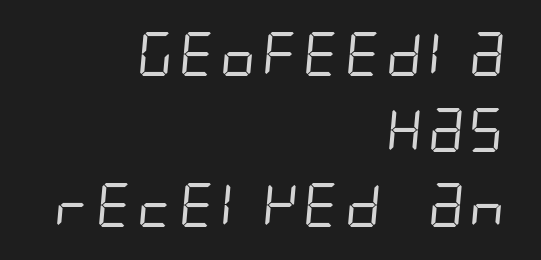
The image shows 44 px regular-weight, condensed sans-serif type; set right-aligned, line spacing 1.72x, normal letter spacing, not underlined; low stroke contrast and a large x-height.
